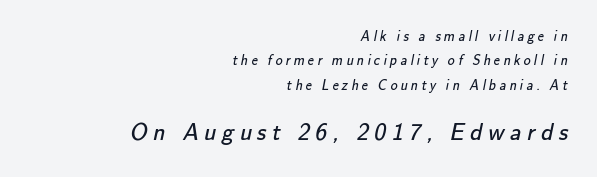
The image shows 24 px text type; set right-aligned, line spacing 1.74x, unusually wide letter spacing (+0.23 em), not underlined; the second (bottom) block is 1.71x larger.
